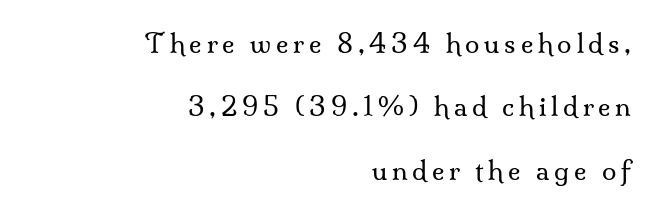
{"italic": "no", "bold": "no", "underline": "no", "align": "right", "line_spacing": "loose", "line_spacing_ratio": 2.44, "glyph_px": 26}
